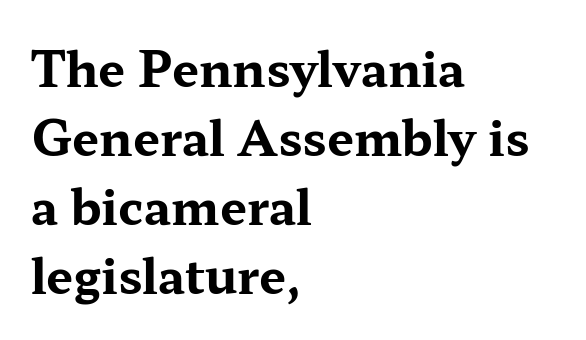
Q: Is the text bold? A: Yes.
Q: Is the text italic (slanted)? A: No, it is upright.
Q: Is the typeface a serif or a sans-serif typeface? A: Serif.
Q: Is the text underlined? A: No.
Q: How is the paragraph aligned? A: Left-aligned.
Q: Is the spacing between letters normal or unusually wide? A: Normal.
Q: Is the spacing between lines tight, normal or loose? A: Normal.
Q: Width (condensed, normal, or wide)? A: Wide.
Q: Stroke contrast? A: Medium.
Q: x-height? A: Medium.
Q: Monospaced? A: No.
